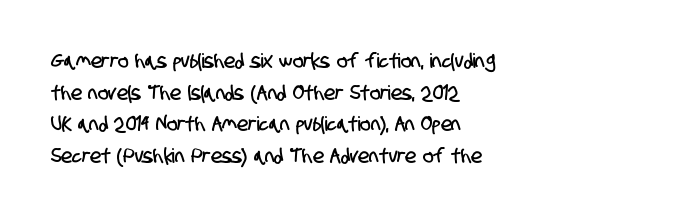
{"underline": "no", "align": "left", "line_spacing": "normal", "line_spacing_ratio": 1.58, "letter_spacing": "normal", "letter_spacing_em": 0.0, "glyph_px": 20}
